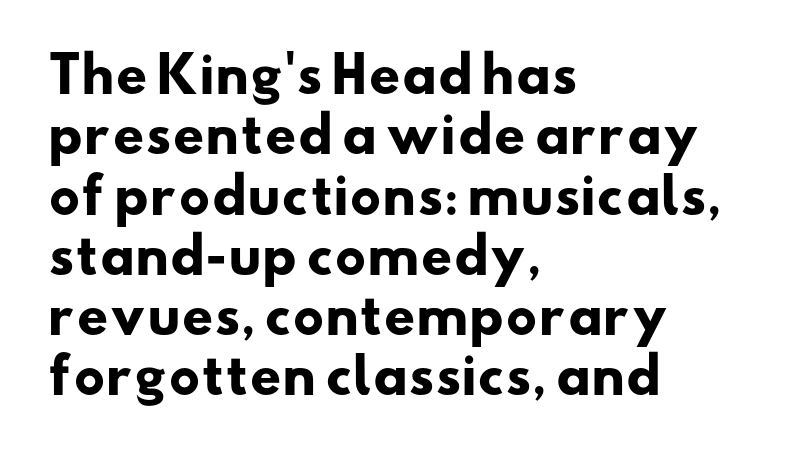
The zone under the glyphs is completely vacant. Serif or sans? Sans — the stroke terminals are bare. Caption: bold face, heavy strokes. Here the designer chose a conventional face with non-uniform glyph widths. Letter spacing: default.
